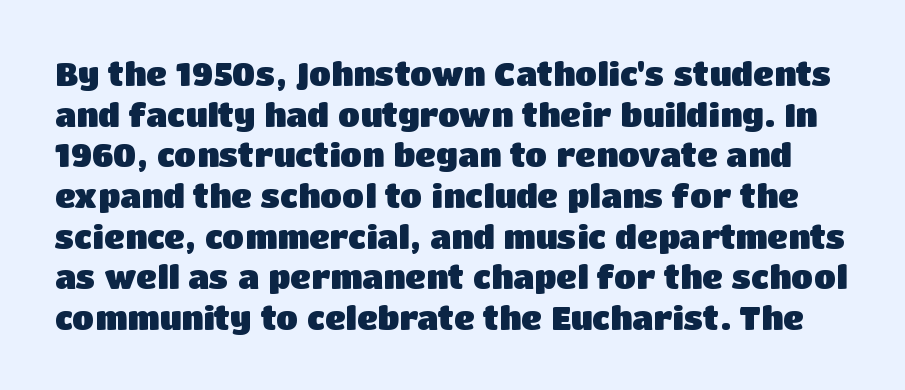
The typography opts for an upright posture over an oblique one. The passage shown is typeset with a sans-serif family. Varying glyph widths throughout — classic text-font behaviour. Short note: letters normally spaced. The string is rendered with underlining switched off.
